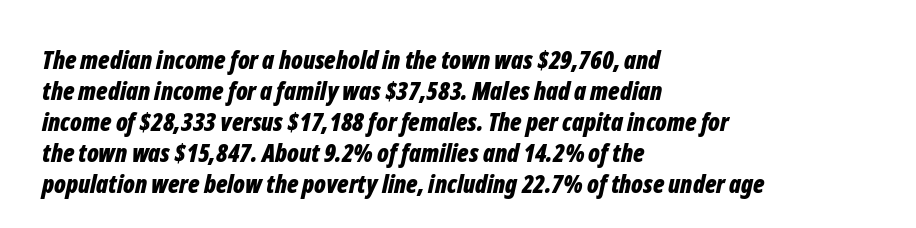
Q: Is the text bold? A: Yes.
Q: Is the text italic (slanted)? A: Yes, it leans right by about 12 degrees.
Q: Is the text underlined? A: No.
Q: How is the paragraph aligned? A: Left-aligned.
Q: Is the spacing between letters normal or unusually wide? A: Normal.
